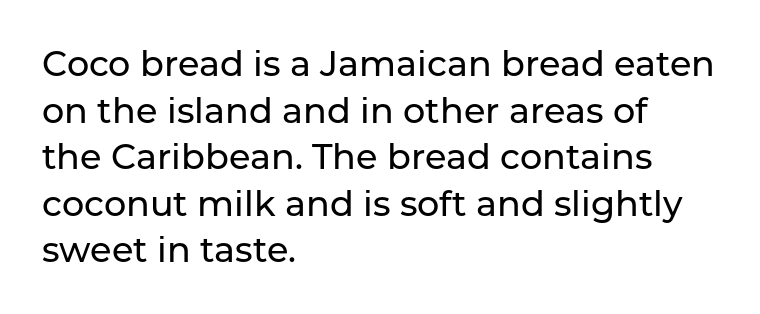
Q: Is the text italic (slanted)? A: No, it is upright.
Q: Is the typeface a serif or a sans-serif typeface? A: Sans-serif.
Q: Is the text underlined? A: No.
Q: How is the paragraph aligned? A: Left-aligned.
Q: Is the spacing between letters normal or unusually wide? A: Normal.
Q: Is the spacing between lines tight, normal or loose? A: Normal.
Q: Width (condensed, normal, or wide)? A: Normal.
Q: Stroke contrast? A: Low.
Q: x-height? A: Medium.
Q: Monospaced? A: No.
